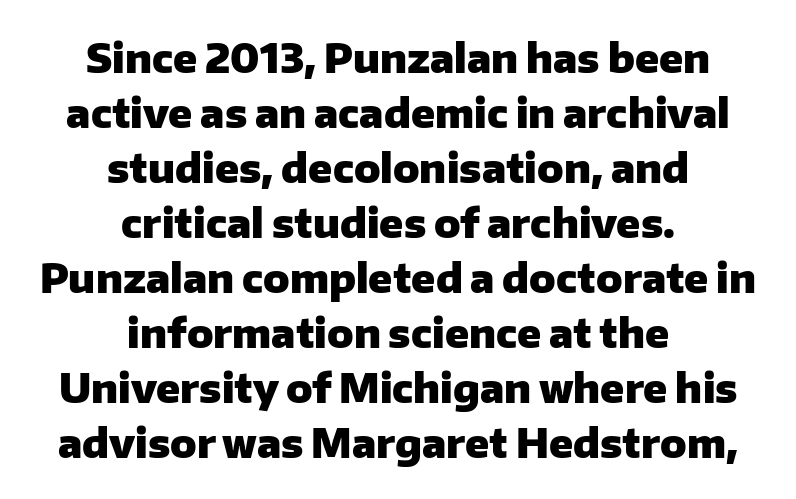
Unlike italic type, these characters show no tilt at all. Type without underlining. The letters advance in unequal steps, a hallmark of proportional type. The type family on display is of the sans-serif kind.
